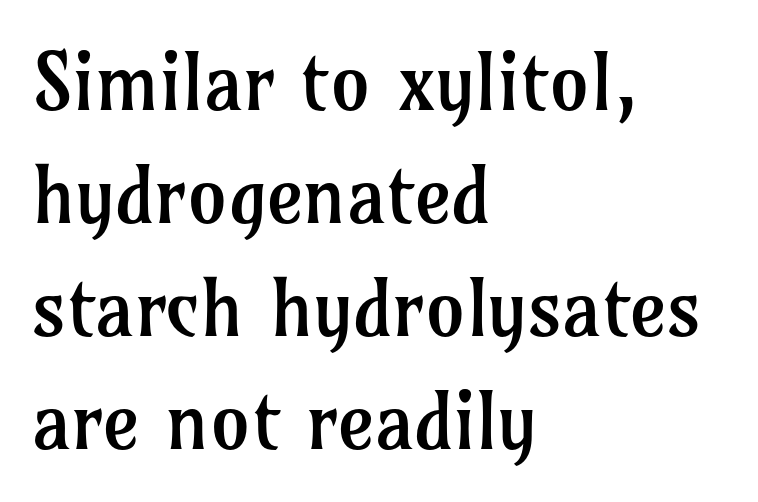
Q: Is the text bold? A: No.
Q: Is the text italic (slanted)? A: No, it is upright.
Q: Is the typeface a serif or a sans-serif typeface? A: Serif.
Q: Is the text underlined? A: No.
Q: How is the paragraph aligned? A: Left-aligned.
Q: Is the spacing between letters normal or unusually wide? A: Normal.
Q: Is the spacing between lines tight, normal or loose? A: Normal.
Q: Width (condensed, normal, or wide)? A: Normal.
Q: Stroke contrast? A: Low.
Q: x-height? A: Medium.
Q: Monospaced? A: No.
